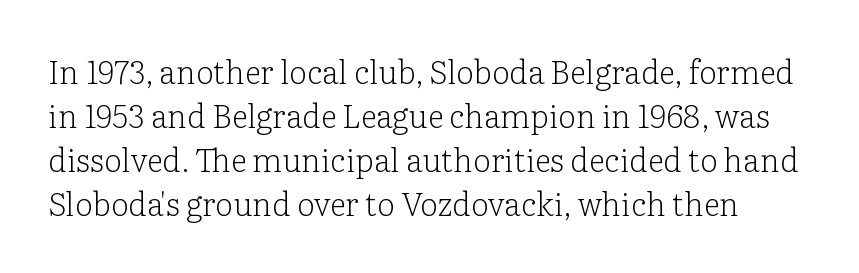
Yep, those are serifs on the letters. You can tell it's not italic because the verticals are truly vertical. Baseline-to-baseline distance is the conventional proportion of letter height. A typesetter would call this zero additional tracking. The weight tops out at a normal text grade.
